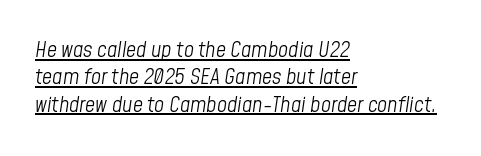
{"italic": "yes", "lean": "right", "slant_degrees": 8, "bold": "no", "underline": "yes", "align": "left", "line_spacing_ratio": 1.24, "letter_spacing": "normal", "letter_spacing_em": 0.0, "glyph_px": 22}
